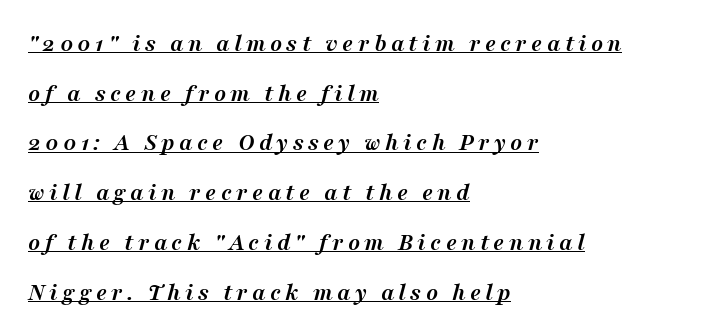
Decoration check: the copy is underlined. Designer's note — italics engaged. If you measured baseline to baseline, you'd find a long distance. The passage is arranged the way most books set body copy — flush left.
